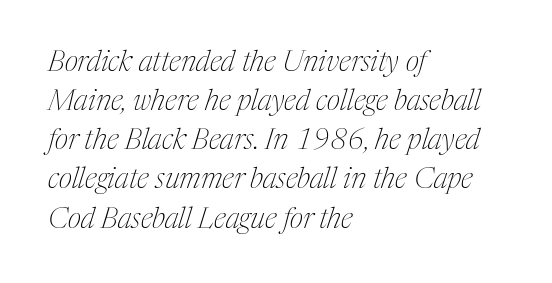
Q: Is the text bold? A: No.
Q: Is the text italic (slanted)? A: Yes, it leans right by about 17 degrees.
Q: Is the typeface a serif or a sans-serif typeface? A: Serif.
Q: Is the text underlined? A: No.
Q: How is the paragraph aligned? A: Left-aligned.
Q: Is the spacing between letters normal or unusually wide? A: Normal.
Q: Is the spacing between lines tight, normal or loose? A: Normal.
Q: Width (condensed, normal, or wide)? A: Condensed.
Q: Stroke contrast? A: Medium.
Q: x-height? A: Medium.
Q: Monospaced? A: No.
